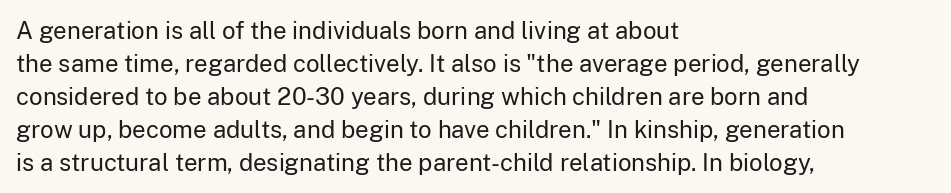
{"italic": "no", "bold": "no", "underline": "no", "align": "left", "line_spacing": "normal", "line_spacing_ratio": 1.37, "letter_spacing": "normal", "letter_spacing_em": 0.0, "glyph_px": 24}
